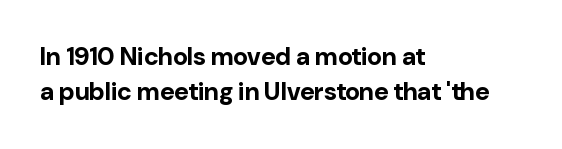
Q: Is the text bold? A: Yes.
Q: Is the text italic (slanted)? A: No, it is upright.
Q: Is the text underlined? A: No.
Q: How is the paragraph aligned? A: Left-aligned.
Q: Is the spacing between letters normal or unusually wide? A: Normal.
Q: Is the spacing between lines tight, normal or loose? A: Normal.
